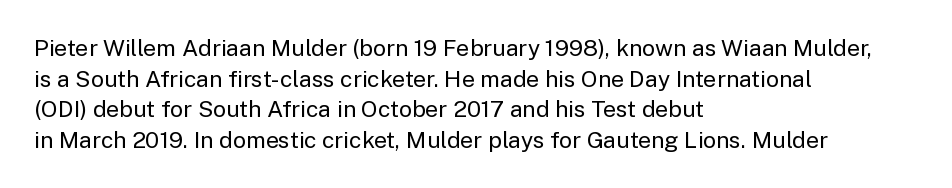
Q: Is the text bold? A: No.
Q: Is the text italic (slanted)? A: No, it is upright.
Q: Is the text underlined? A: No.
Q: How is the paragraph aligned? A: Left-aligned.
Q: Is the spacing between letters normal or unusually wide? A: Normal.
Q: Is the spacing between lines tight, normal or loose? A: Normal.
